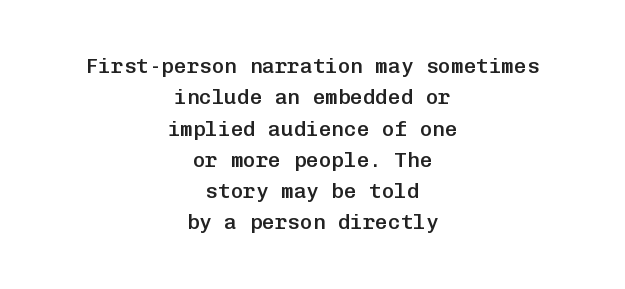
Q: Is the text bold? A: Semi-bold.
Q: Is the text italic (slanted)? A: No, it is upright.
Q: Is the text underlined? A: No.
Q: How is the paragraph aligned? A: Centered.
Q: Is the spacing between letters normal or unusually wide? A: Normal.
Q: Is the spacing between lines tight, normal or loose? A: Normal.
